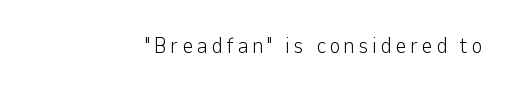
Q: Is the text bold? A: No.
Q: Is the text italic (slanted)? A: No, it is upright.
Q: Is the text underlined? A: No.
Q: How is the paragraph aligned? A: Right-aligned.
